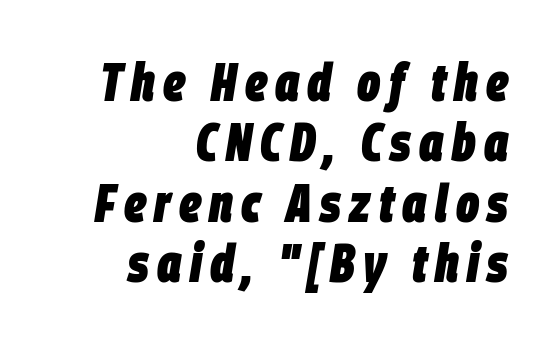
Q: Is the text bold? A: Yes.
Q: Is the text italic (slanted)? A: Yes, it leans right by about 9 degrees.
Q: Is the text underlined? A: No.
Q: How is the paragraph aligned? A: Right-aligned.
Q: Is the spacing between lines tight, normal or loose? A: Tight.
Q: Width (condensed, normal, or wide)? A: Condensed.
Q: Stroke contrast? A: Low.
Q: x-height? A: Large.
Q: Monospaced? A: No.
